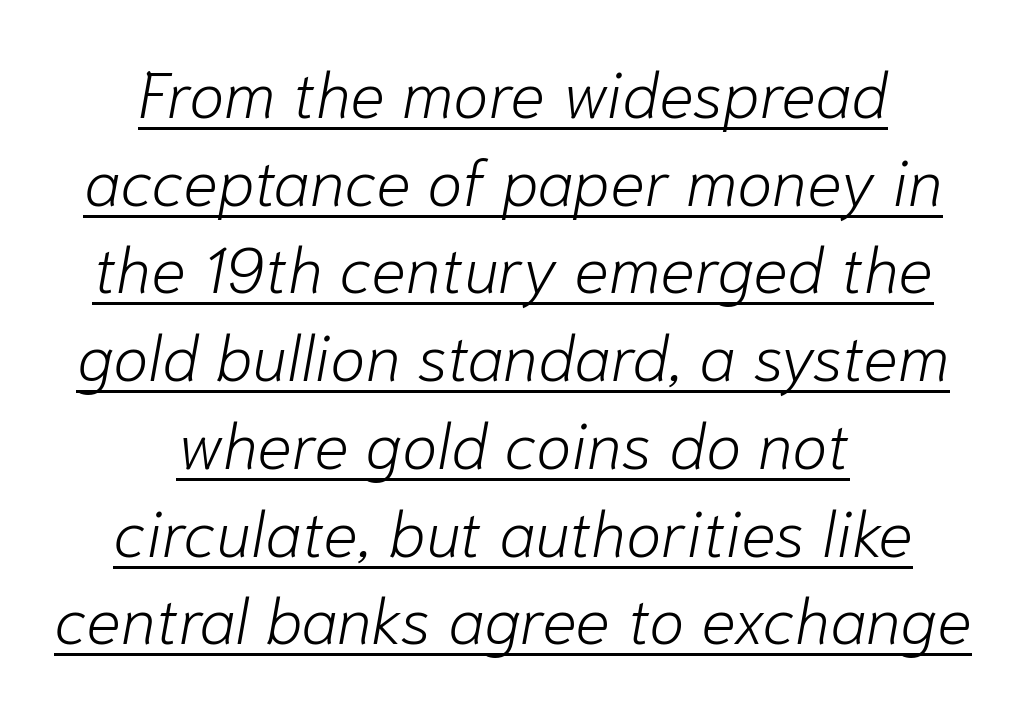
The image shows 65 px light type, italic (leaning right); set centered, normal line spacing (1.35x), normal letter spacing, underlined; low stroke contrast and a medium x-height.
